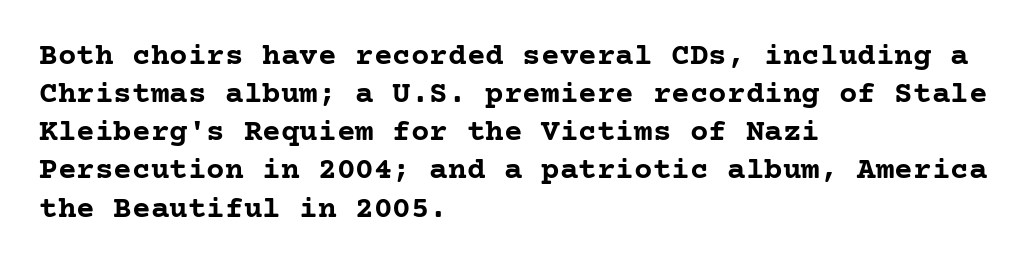
Q: Is the text bold? A: Yes.
Q: Is the text italic (slanted)? A: No, it is upright.
Q: Is the typeface a serif or a sans-serif typeface? A: Serif.
Q: Is the text underlined? A: No.
Q: How is the paragraph aligned? A: Left-aligned.
Q: Is the spacing between letters normal or unusually wide? A: Normal.
Q: Width (condensed, normal, or wide)? A: Normal.
Q: Stroke contrast? A: Low.
Q: x-height? A: Medium.
